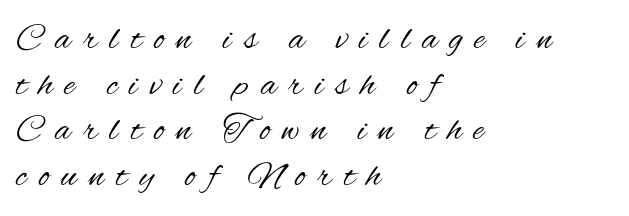
{"serif": "no", "bold": "no", "weight": "regular", "width": "condensed", "stroke_contrast": "medium", "x_height": "small", "monospaced": "no", "underline": "no", "align": "left", "line_spacing_ratio": 1.23, "letter_spacing": "wide", "letter_spacing_em": 0.33, "glyph_px": 37}
